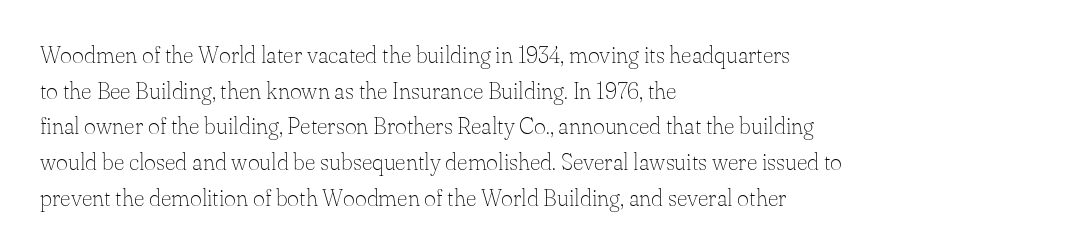
Q: Is the text bold? A: No.
Q: Is the text italic (slanted)? A: No, it is upright.
Q: Is the text underlined? A: No.
Q: How is the paragraph aligned? A: Left-aligned.
Q: Is the spacing between letters normal or unusually wide? A: Normal.
Q: Is the spacing between lines tight, normal or loose? A: Normal.
